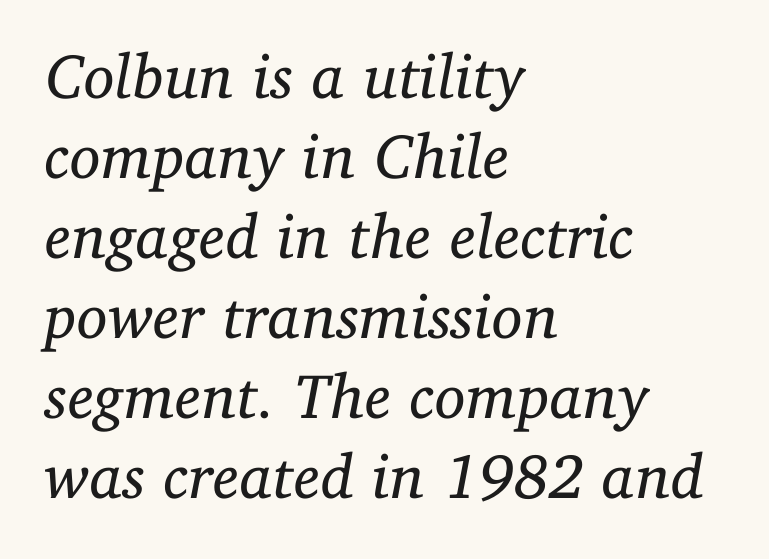
The image shows 63 px regular-weight serif type, italic (leaning right); set left-aligned, normal line spacing (1.27x), normal letter spacing, not underlined; low stroke contrast and a medium x-height.
